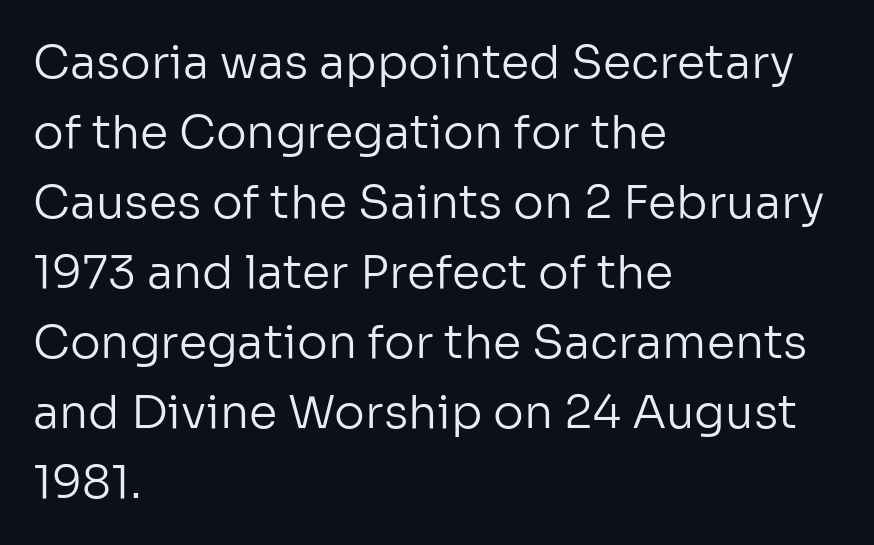
Q: Is the text bold? A: No.
Q: Is the text italic (slanted)? A: No, it is upright.
Q: Is the typeface a serif or a sans-serif typeface? A: Sans-serif.
Q: Is the text underlined? A: No.
Q: How is the paragraph aligned? A: Left-aligned.
Q: Is the spacing between letters normal or unusually wide? A: Normal.
Q: Is the spacing between lines tight, normal or loose? A: Normal.
Q: Width (condensed, normal, or wide)? A: Normal.
Q: Stroke contrast? A: Low.
Q: x-height? A: Medium.
Q: Monospaced? A: No.
